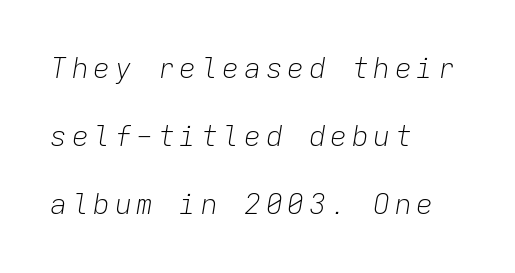
Q: Is the text bold? A: No.
Q: Is the text italic (slanted)? A: Yes, it leans right by about 9 degrees.
Q: Is the text underlined? A: No.
Q: How is the paragraph aligned? A: Left-aligned.
Q: Is the spacing between lines tight, normal or loose? A: Loose.
Q: Width (condensed, normal, or wide)? A: Normal.
Q: Stroke contrast? A: Low.
Q: x-height? A: Medium.
Q: Monospaced? A: Yes.
